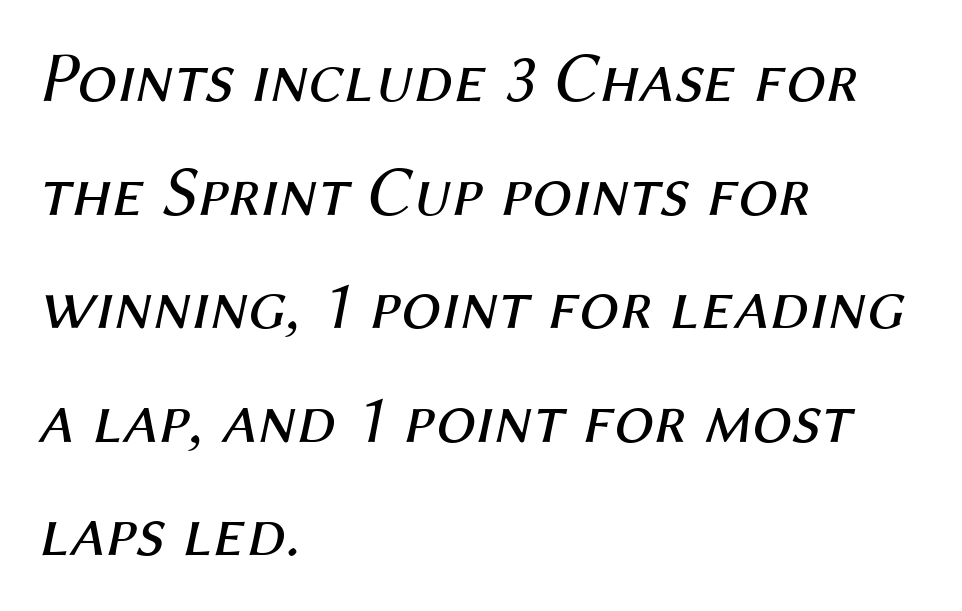
The image shows 71 px regular-weight type, italic (leaning right); set left-aligned, normal line spacing (1.6x), normal letter spacing, not underlined; medium stroke contrast and a medium x-height.
